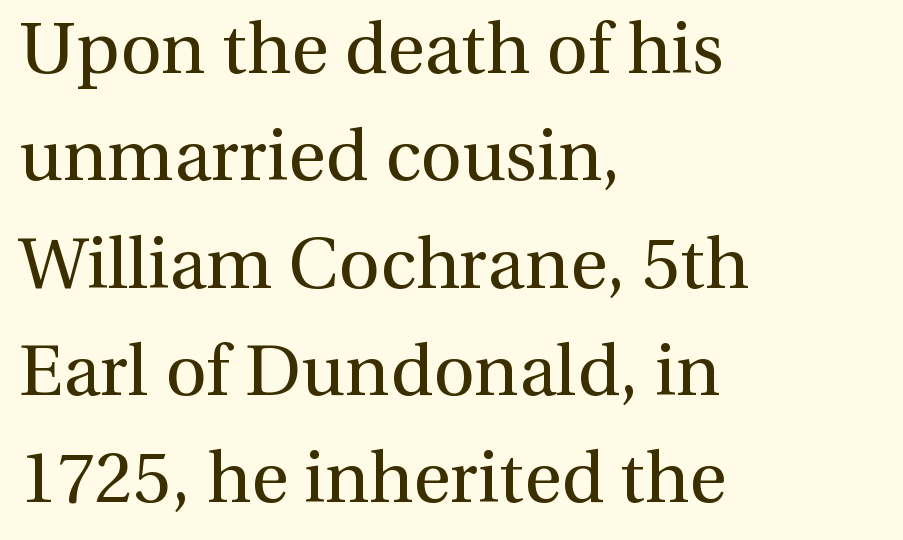
Q: Is the text bold? A: No.
Q: Is the text italic (slanted)? A: No, it is upright.
Q: Is the typeface a serif or a sans-serif typeface? A: Serif.
Q: Is the text underlined? A: No.
Q: How is the paragraph aligned? A: Left-aligned.
Q: Is the spacing between letters normal or unusually wide? A: Normal.
Q: Is the spacing between lines tight, normal or loose? A: Normal.
Q: Width (condensed, normal, or wide)? A: Normal.
Q: x-height? A: Medium.
Q: Monospaced? A: No.
